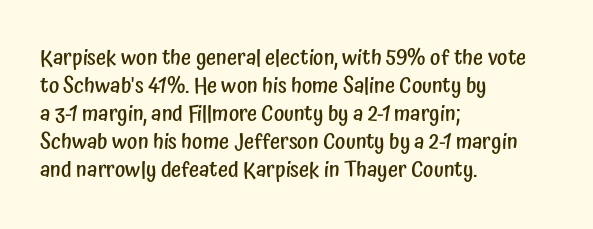
{"italic": "no", "bold": "semi", "underline": "no", "align": "left", "line_spacing": "normal", "line_spacing_ratio": 1.27, "letter_spacing": "normal", "letter_spacing_em": 0.0, "glyph_px": 22}
